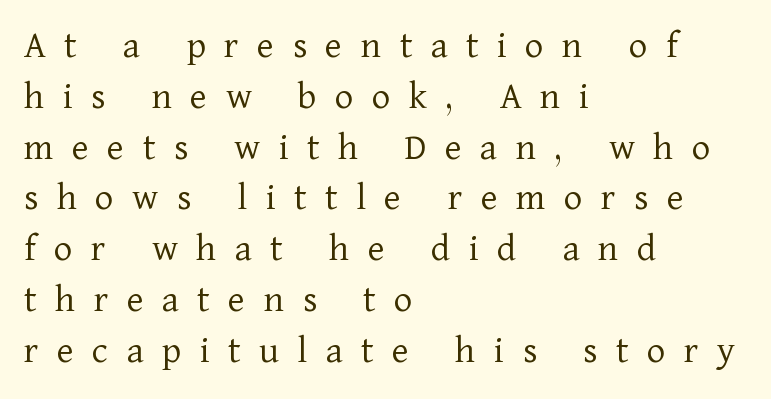
{"serif": "yes", "italic": "no", "bold": "no", "weight": "light", "width": "normal", "stroke_contrast": "low", "x_height": "medium", "monospaced": "no", "underline": "no", "align": "left", "line_spacing": "normal", "line_spacing_ratio": 1.27, "letter_spacing": "wide", "letter_spacing_em": 0.46, "glyph_px": 40}
